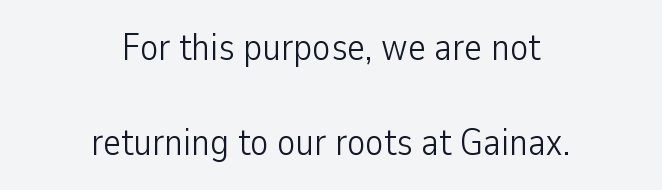
The image shows 38 px light, condensed sans-serif type, upright; set centered, loose line spacing (2.5x), normal letter spacing, not underlined; low stroke contrast and a medium x-height.
